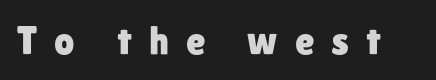
The image shows 40 px sans-serif type, upright; set unusually wide letter spacing (+0.43 em), not underlined; low stroke contrast and a medium x-height.
